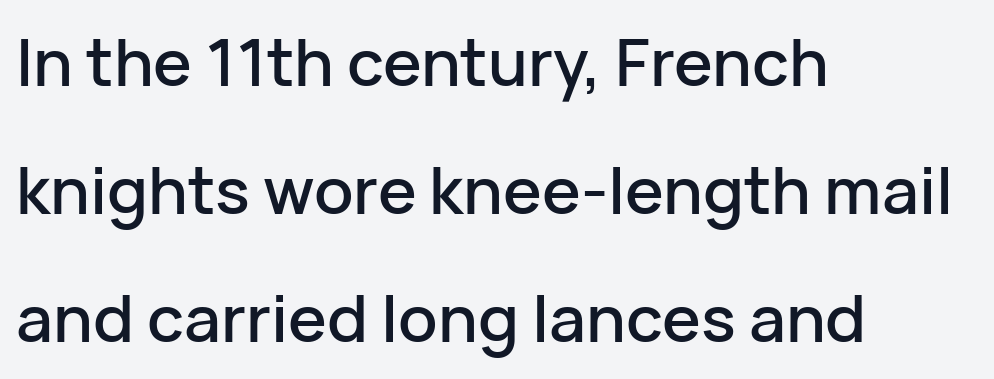
Q: Is the text italic (slanted)? A: No, it is upright.
Q: Is the typeface a serif or a sans-serif typeface? A: Sans-serif.
Q: Is the text underlined? A: No.
Q: How is the paragraph aligned? A: Left-aligned.
Q: Is the spacing between letters normal or unusually wide? A: Normal.
Q: Is the spacing between lines tight, normal or loose? A: Loose.
Q: Width (condensed, normal, or wide)? A: Normal.
Q: Stroke contrast? A: Low.
Q: x-height? A: Medium.
Q: Monospaced? A: No.
